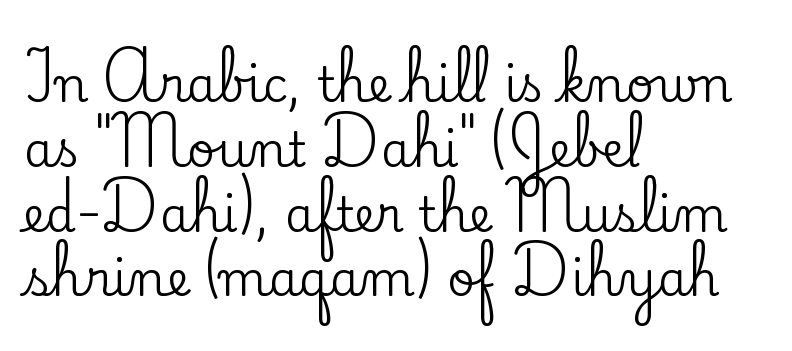
Q: Is the text italic (slanted)? A: No, it is upright.
Q: Is the typeface a serif or a sans-serif typeface? A: Serif.
Q: Is the text underlined? A: No.
Q: How is the paragraph aligned? A: Left-aligned.
Q: Is the spacing between letters normal or unusually wide? A: Normal.
Q: Is the spacing between lines tight, normal or loose? A: Normal.
Q: Width (condensed, normal, or wide)? A: Normal.
Q: Stroke contrast? A: Low.
Q: x-height? A: Small.
Q: Monospaced? A: No.
